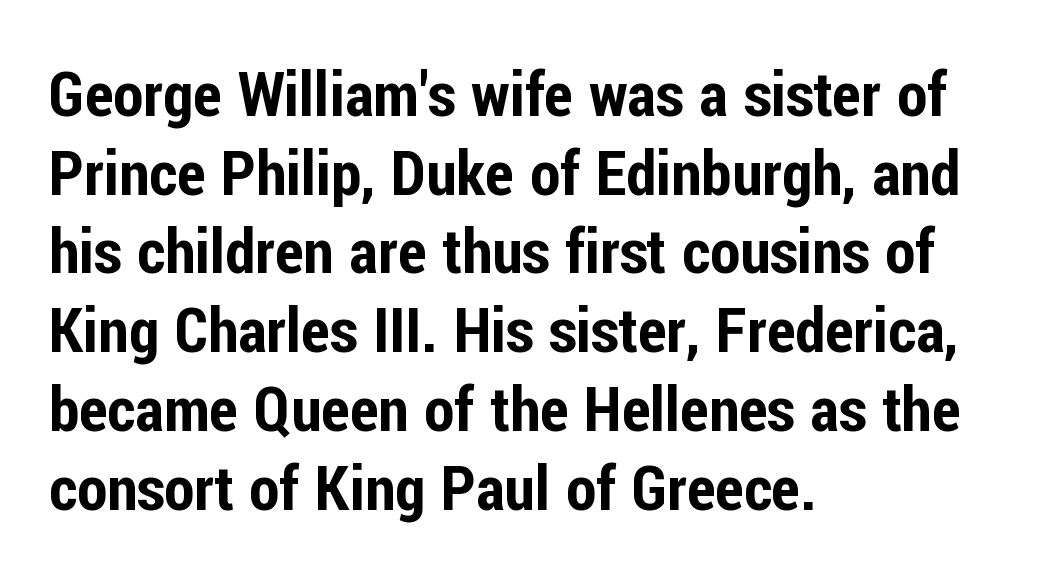
Q: Is the text italic (slanted)? A: No, it is upright.
Q: Is the typeface a serif or a sans-serif typeface? A: Sans-serif.
Q: Is the text underlined? A: No.
Q: How is the paragraph aligned? A: Left-aligned.
Q: Is the spacing between letters normal or unusually wide? A: Normal.
Q: Is the spacing between lines tight, normal or loose? A: Normal.
Q: Width (condensed, normal, or wide)? A: Condensed.
Q: Stroke contrast? A: Low.
Q: x-height? A: Medium.
Q: Monospaced? A: No.
